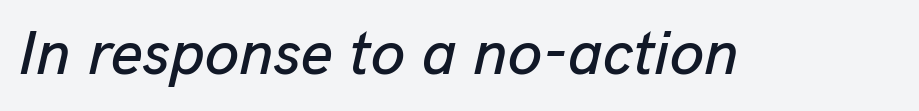
Plain, unruled lines of type. Looks like regular typesetting: each glyph gets only the width it needs. In terms of letterspacing, this is plain default setting. In terms of posture, this sample is oblique.
